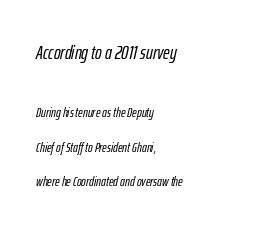
Q: Is the text italic (slanted)? A: Yes, it leans right by about 12 degrees.
Q: Is the text underlined? A: No.
Q: How is the paragraph aligned? A: Left-aligned.
Q: Is the spacing between letters normal or unusually wide? A: Normal.
Q: Is the spacing between lines tight, normal or loose? A: Loose.
Q: Which block of text is set in a larger size, the first (top) or the second (bottom)? A: The first (top) one.
